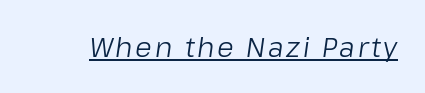
{"italic": "yes", "lean": "right", "slant_degrees": 8, "bold": "no", "underline": "yes", "glyph_px": 27}
